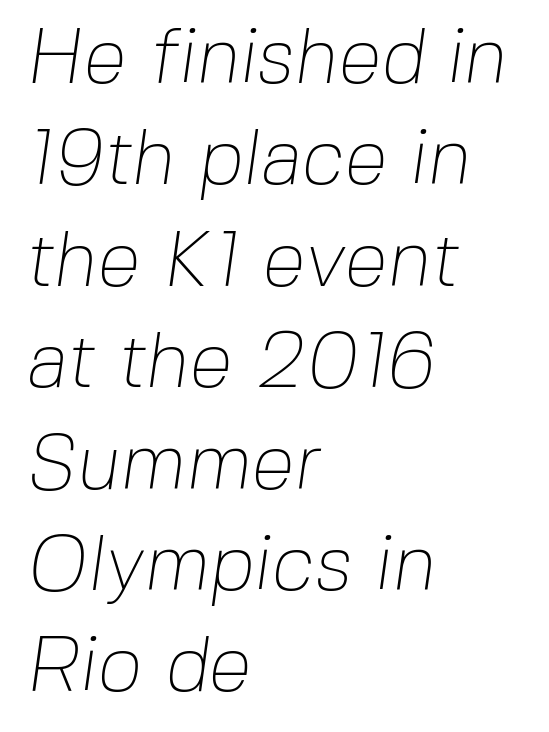
{"serif": "no", "bold": "no", "weight": "thin", "width": "normal", "stroke_contrast": "low", "x_height": "medium", "monospaced": "no", "underline": "no", "align": "left", "line_spacing": "normal", "line_spacing_ratio": 1.3, "letter_spacing": "normal", "letter_spacing_em": 0.0, "glyph_px": 78}
